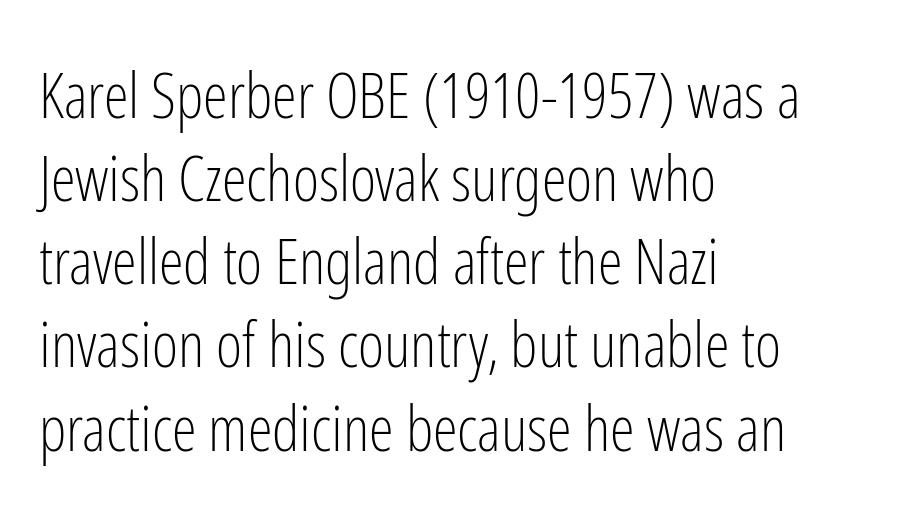
Q: Is the text bold? A: No.
Q: Is the text italic (slanted)? A: No, it is upright.
Q: Is the typeface a serif or a sans-serif typeface? A: Sans-serif.
Q: Is the text underlined? A: No.
Q: How is the paragraph aligned? A: Left-aligned.
Q: Is the spacing between letters normal or unusually wide? A: Normal.
Q: Is the spacing between lines tight, normal or loose? A: Normal.
Q: Width (condensed, normal, or wide)? A: Condensed.
Q: Stroke contrast? A: Low.
Q: x-height? A: Medium.
Q: Monospaced? A: No.
